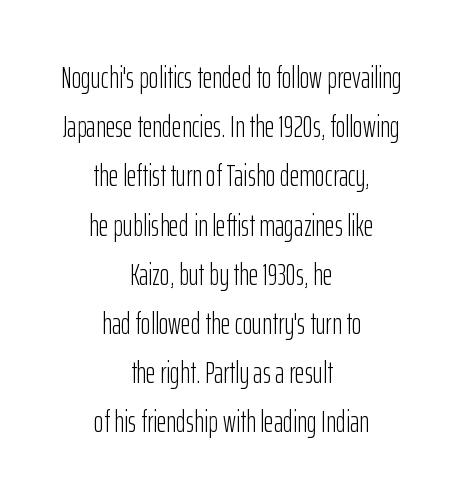
Q: Is the text bold? A: No.
Q: Is the text italic (slanted)? A: No, it is upright.
Q: Is the typeface a serif or a sans-serif typeface? A: Sans-serif.
Q: Is the text underlined? A: No.
Q: How is the paragraph aligned? A: Centered.
Q: Is the spacing between letters normal or unusually wide? A: Normal.
Q: Is the spacing between lines tight, normal or loose? A: Normal.
Q: Width (condensed, normal, or wide)? A: Condensed.
Q: Stroke contrast? A: Low.
Q: x-height? A: Medium.
Q: Monospaced? A: No.
